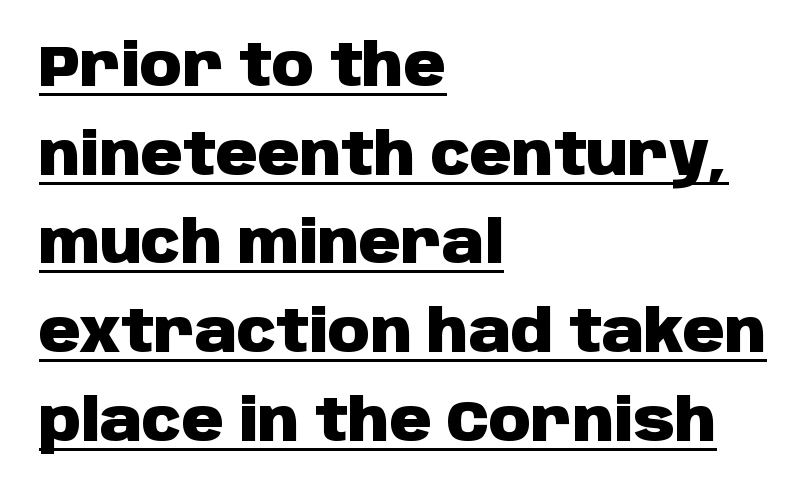
{"serif": "no", "italic": "no", "bold": "yes", "weight": "heavy", "width": "normal", "stroke_contrast": "low", "x_height": "large", "monospaced": "no", "underline": "yes", "align": "left", "line_spacing": "normal", "line_spacing_ratio": 1.53, "letter_spacing": "normal", "letter_spacing_em": 0.0, "glyph_px": 58}
